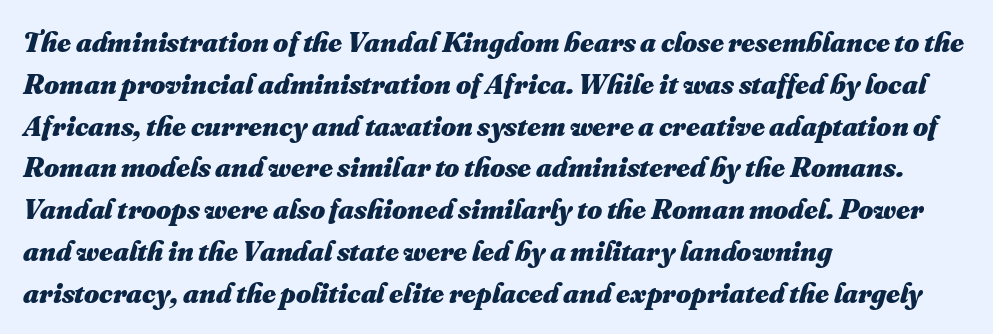
Spacing between characters is what you'd get straight out of the box. This is heavy type, rendered in bold. Line spacing here is normal. The rendering uses natural spacing where letterforms have individual widths.
